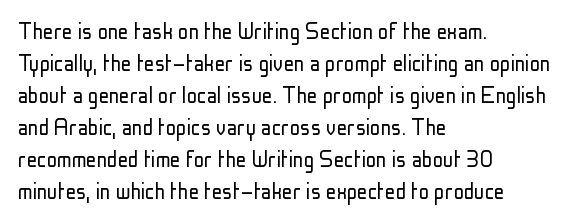
Q: Is the text bold? A: No.
Q: Is the text italic (slanted)? A: No, it is upright.
Q: Is the text underlined? A: No.
Q: How is the paragraph aligned? A: Left-aligned.
Q: Is the spacing between letters normal or unusually wide? A: Normal.
